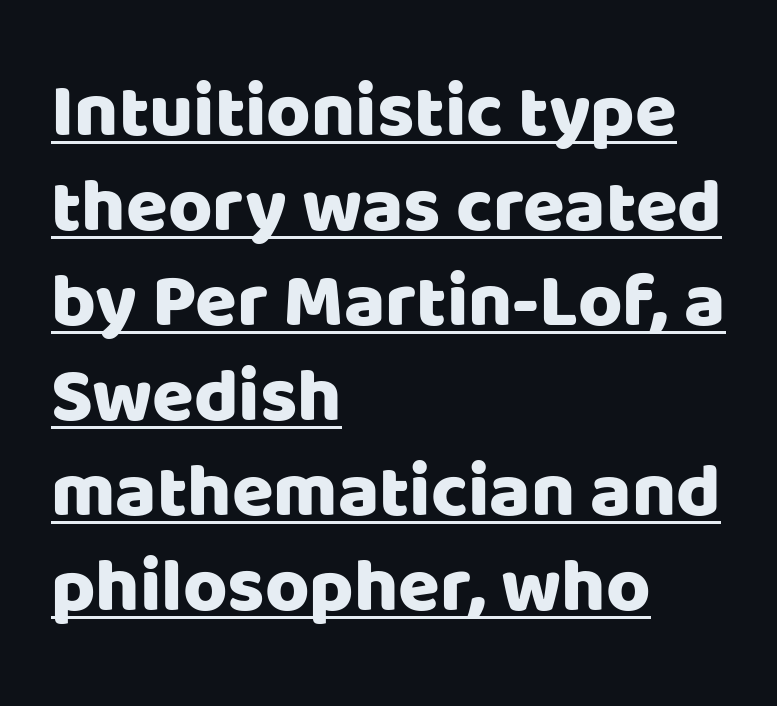
One-word summary of the alignment: left. Posture: vertical. Grotesque or geometric, the face here clearly has no serifs. Descenders here cross a horizontal rule under the line.
